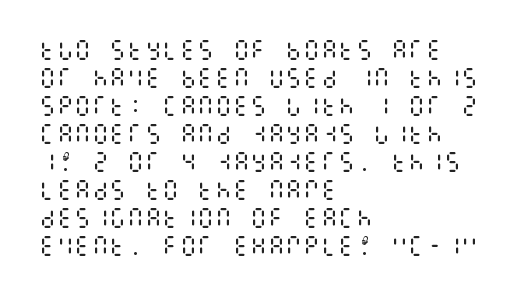
The image shows 22 px text type, upright; set left-aligned, normal line spacing (1.27x), normal letter spacing, not underlined.
